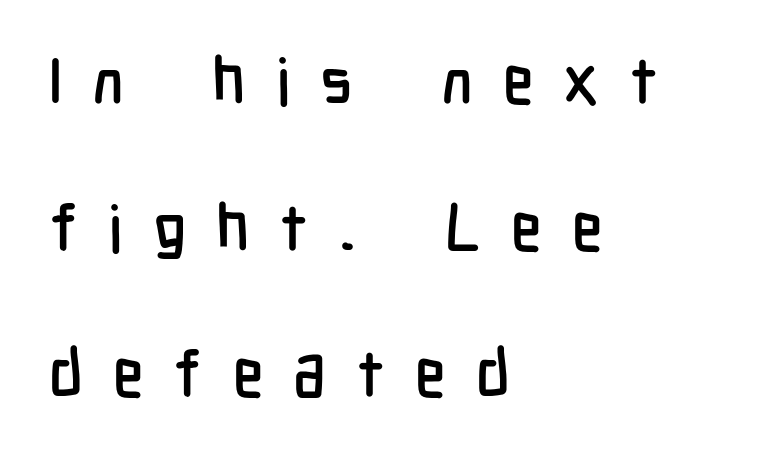
The image shows 64 px condensed sans-serif type, upright; set left-aligned, loose line spacing (2.29x), unusually wide letter spacing (+0.47 em), not underlined; low stroke contrast and a medium x-height.
